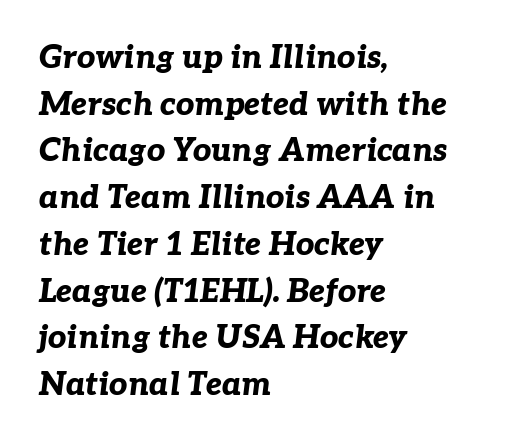
Q: Is the text bold? A: Yes.
Q: Is the text italic (slanted)? A: Yes, it leans right by about 7 degrees.
Q: Is the text underlined? A: No.
Q: How is the paragraph aligned? A: Left-aligned.
Q: Is the spacing between letters normal or unusually wide? A: Normal.
Q: Is the spacing between lines tight, normal or loose? A: Normal.
Q: Width (condensed, normal, or wide)? A: Normal.
Q: Stroke contrast? A: Low.
Q: x-height? A: Medium.
Q: Monospaced? A: No.
